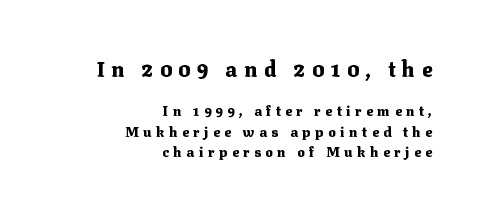
Q: Is the text bold? A: Yes.
Q: Is the text italic (slanted)? A: No, it is upright.
Q: Is the text underlined? A: No.
Q: How is the paragraph aligned? A: Right-aligned.
Q: Is the spacing between letters normal or unusually wide? A: Unusually wide.
Q: Is the spacing between lines tight, normal or loose? A: Normal.
Q: Which block of text is set in a larger size, the first (top) or the second (bottom)? A: The first (top) one.
